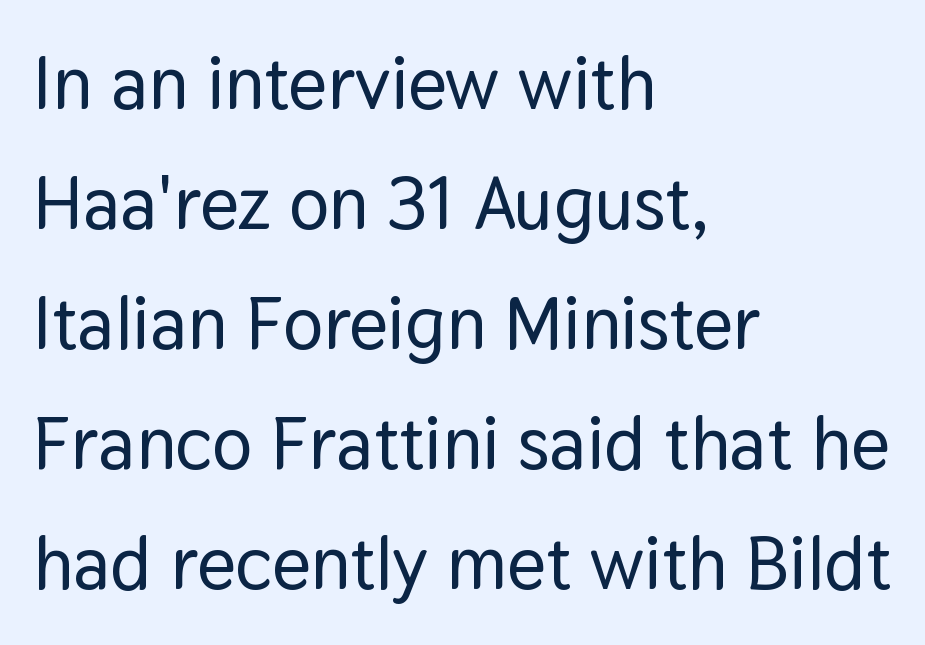
{"serif": "no", "italic": "no", "width": "normal", "stroke_contrast": "low", "x_height": "medium", "monospaced": "no", "underline": "no", "align": "left", "line_spacing": "normal", "line_spacing_ratio": 1.6, "letter_spacing": "normal", "letter_spacing_em": 0.0, "glyph_px": 75}
